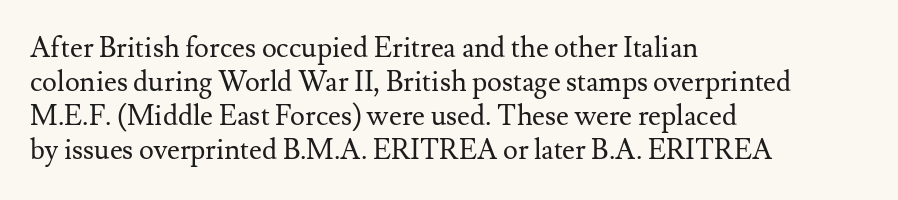
{"serif": "yes", "italic": "no", "bold": "no", "weight": "regular", "width": "normal", "stroke_contrast": "medium", "x_height": "small", "monospaced": "no", "underline": "no", "align": "left", "line_spacing_ratio": 1.22, "letter_spacing": "normal", "letter_spacing_em": 0.0, "glyph_px": 28}
